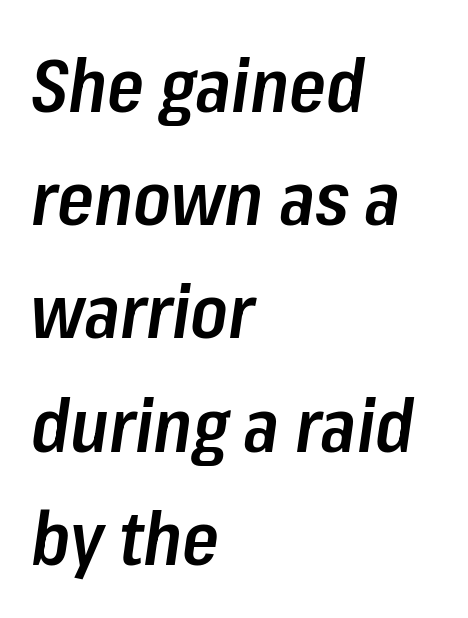
{"italic": "yes", "lean": "right", "slant_degrees": 8, "bold": "semi", "weight": "semibold", "width": "condensed", "stroke_contrast": "low", "x_height": "medium", "monospaced": "no", "underline": "no", "align": "left", "line_spacing": "normal", "line_spacing_ratio": 1.51, "letter_spacing": "normal", "letter_spacing_em": 0.0, "glyph_px": 75}
